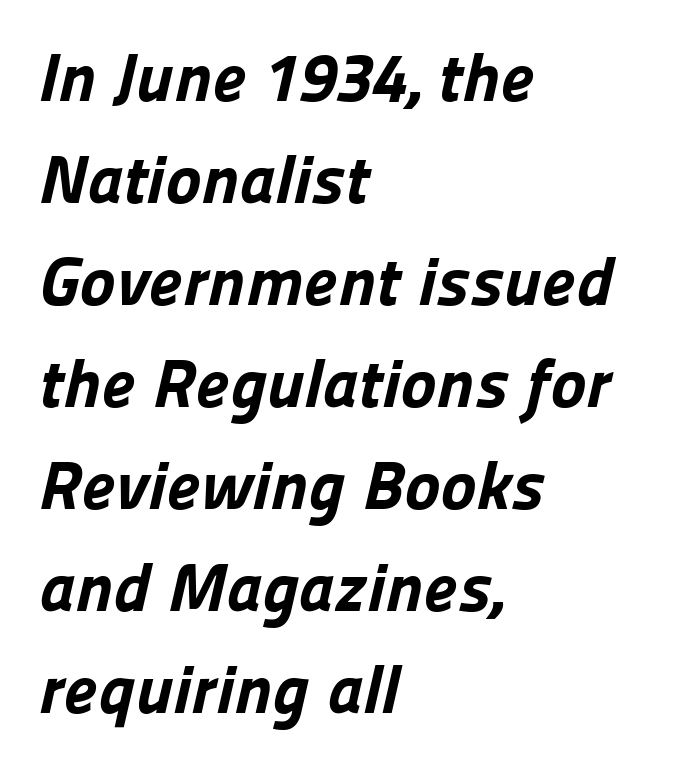
The image shows 68 px bold sans-serif type; set left-aligned, normal line spacing (1.5x), normal letter spacing, not underlined; low stroke contrast and a medium x-height.
